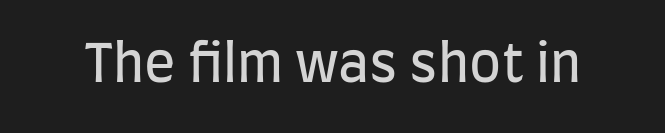
The image shows 52 px regular-weight, condensed sans-serif type, upright; set normal letter spacing, not underlined; low stroke contrast and a large x-height.
